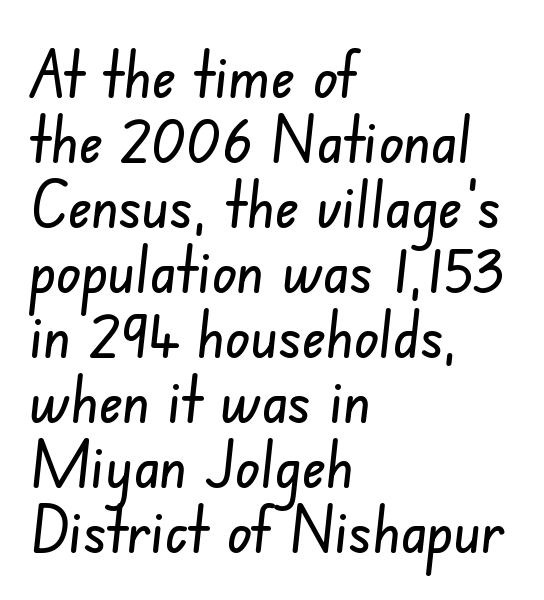
Q: Is the typeface a serif or a sans-serif typeface? A: Sans-serif.
Q: Is the text underlined? A: No.
Q: How is the paragraph aligned? A: Left-aligned.
Q: Is the spacing between letters normal or unusually wide? A: Normal.
Q: Is the spacing between lines tight, normal or loose? A: Tight.
Q: Width (condensed, normal, or wide)? A: Condensed.
Q: Stroke contrast? A: Low.
Q: x-height? A: Small.
Q: Monospaced? A: No.
